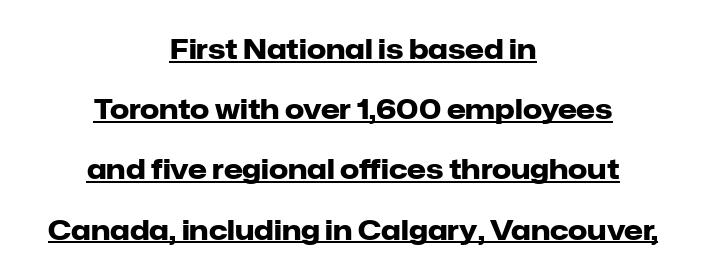
{"italic": "no", "bold": "yes", "underline": "yes", "align": "center", "line_spacing": "loose", "line_spacing_ratio": 2.23, "letter_spacing": "normal", "letter_spacing_em": 0.0, "glyph_px": 27}
